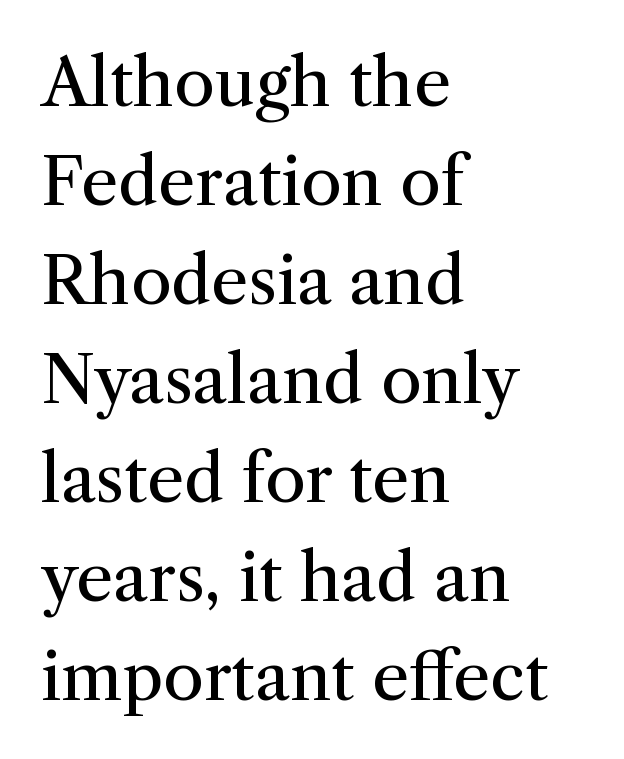
A student would call this left alignment; a typographer would say flush left, rag right. To sum up the face: it has serifs. Caption: face not bold, strokes unweighted. Descenders are the only things crossing below the line. How would I describe the line gaps? Plain and ordinary. In terms of posture, this sample is upright.
